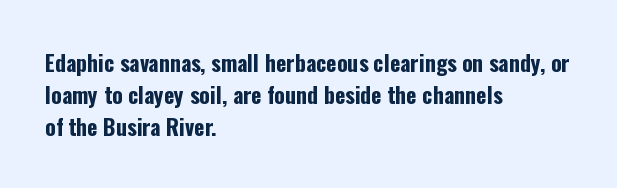
The image shows 22 px bold type, upright; set left-aligned, normal line spacing (1.45x), normal letter spacing, not underlined.
